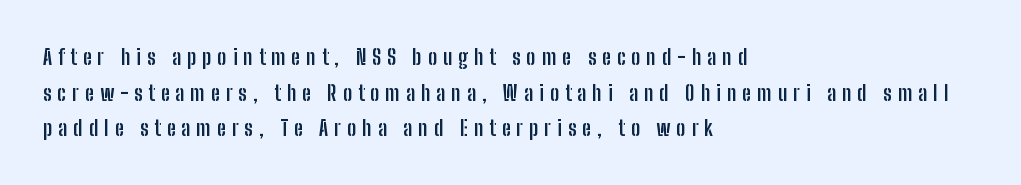
Q: Is the text bold? A: Yes.
Q: Is the text italic (slanted)? A: No, it is upright.
Q: Is the text underlined? A: No.
Q: How is the paragraph aligned? A: Left-aligned.
Q: Is the spacing between letters normal or unusually wide? A: Unusually wide.
Q: Is the spacing between lines tight, normal or loose? A: Normal.
